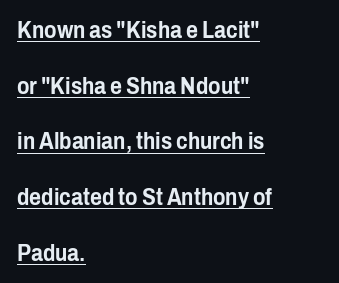
The image shows 23 px text type, upright; set left-aligned, loose line spacing (2.42x), normal letter spacing, underlined.
